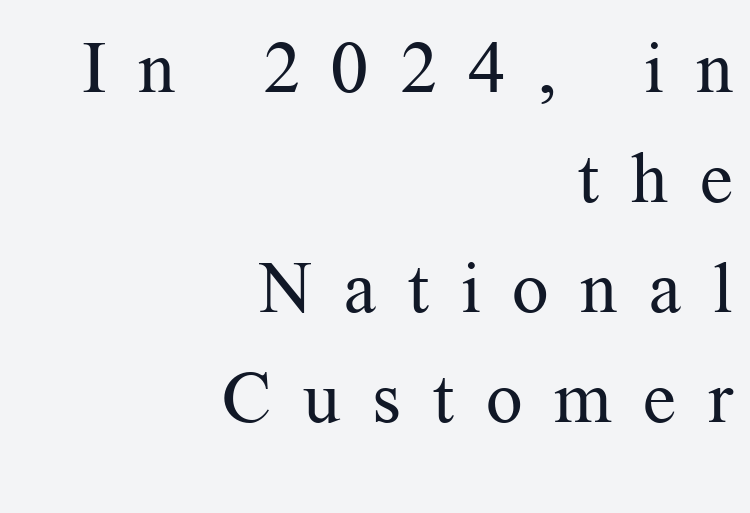
{"serif": "yes", "italic": "no", "bold": "no", "weight": "regular", "width": "normal", "stroke_contrast": "medium", "x_height": "medium", "monospaced": "no", "underline": "no", "align": "right", "line_spacing": "normal", "line_spacing_ratio": 1.53, "letter_spacing": "wide", "letter_spacing_em": 0.44, "glyph_px": 72}
